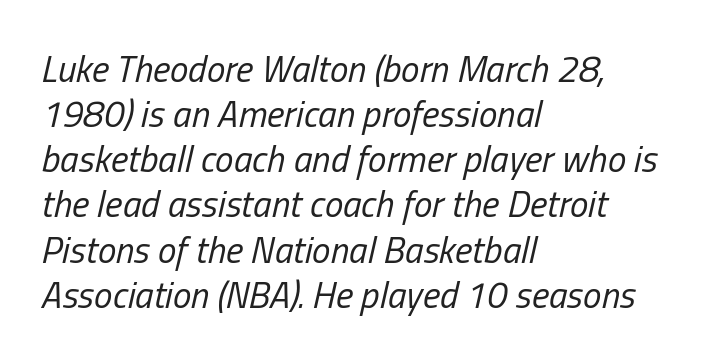
Q: Is the text bold? A: No.
Q: Is the text italic (slanted)? A: Yes, it leans right by about 13 degrees.
Q: Is the text underlined? A: No.
Q: How is the paragraph aligned? A: Left-aligned.
Q: Is the spacing between letters normal or unusually wide? A: Normal.
Q: Width (condensed, normal, or wide)? A: Condensed.
Q: Stroke contrast? A: Low.
Q: x-height? A: Medium.
Q: Monospaced? A: No.
